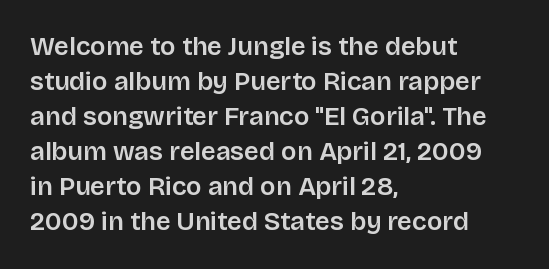
Q: Is the text bold? A: Semi-bold.
Q: Is the text italic (slanted)? A: No, it is upright.
Q: Is the text underlined? A: No.
Q: How is the paragraph aligned? A: Left-aligned.
Q: Is the spacing between letters normal or unusually wide? A: Normal.
Q: Is the spacing between lines tight, normal or loose? A: Normal.
